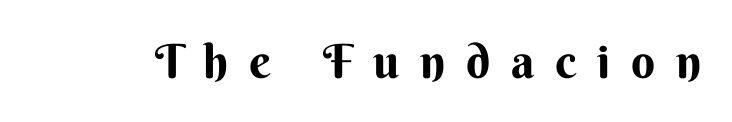
Q: Is the text bold? A: Yes.
Q: Is the text italic (slanted)? A: No, it is upright.
Q: Is the typeface a serif or a sans-serif typeface? A: Sans-serif.
Q: Is the text underlined? A: No.
Q: Is the spacing between letters normal or unusually wide? A: Unusually wide.
Q: Width (condensed, normal, or wide)? A: Normal.
Q: Stroke contrast? A: Medium.
Q: x-height? A: Small.
Q: Monospaced? A: No.
